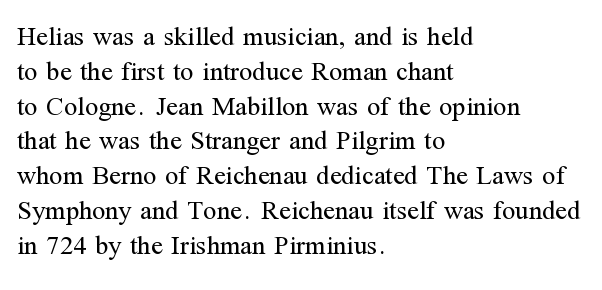
This sample keeps an unexceptional amount of space between lines. Characters remain perfectly vertical along every line. The gap between lines stays unmarked. Is this a heavy cut? Hardly; it is regular or lighter.
